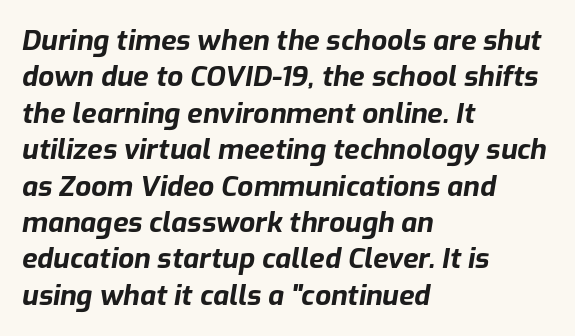
Students, note that the glyphs here touch the page at normal intervals. Looks like regular typesetting: each glyph gets only the width it needs. The ragged edge is on the right, which tells us the setting is flush left. Posture: slanted.
